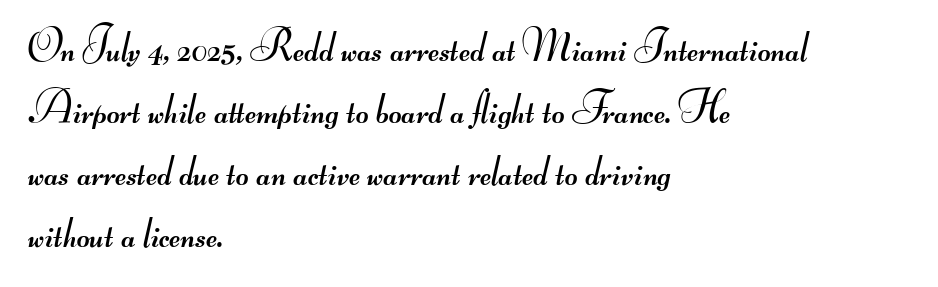
The image shows 44 px regular-weight, wide sans-serif type; set left-aligned, normal line spacing (1.41x), normal letter spacing, not underlined; medium stroke contrast.
